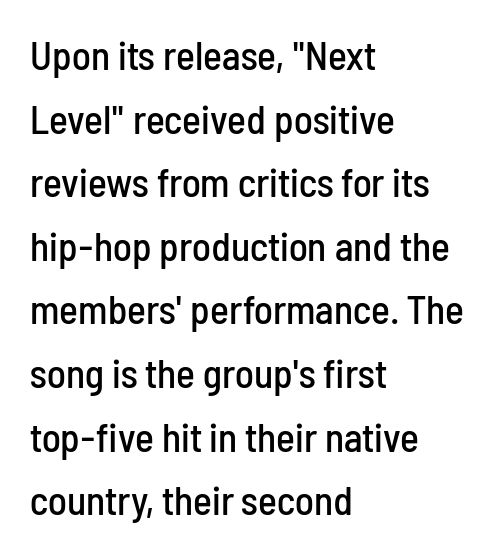
{"serif": "no", "italic": "no", "width": "condensed", "stroke_contrast": "low", "x_height": "medium", "monospaced": "no", "underline": "no", "align": "left", "line_spacing": "normal", "line_spacing_ratio": 1.59, "letter_spacing": "normal", "letter_spacing_em": 0.0, "glyph_px": 40}
